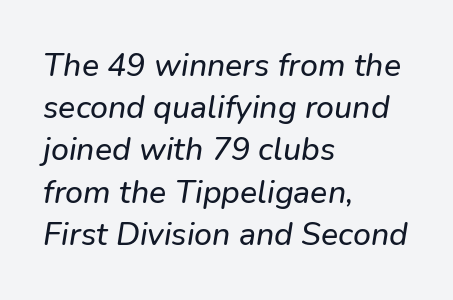
Q: Is the text italic (slanted)? A: Yes, it leans right by about 9 degrees.
Q: Is the text underlined? A: No.
Q: How is the paragraph aligned? A: Left-aligned.
Q: Is the spacing between letters normal or unusually wide? A: Normal.
Q: Is the spacing between lines tight, normal or loose? A: Normal.
Q: Width (condensed, normal, or wide)? A: Normal.
Q: Stroke contrast? A: Low.
Q: x-height? A: Medium.
Q: Monospaced? A: No.
